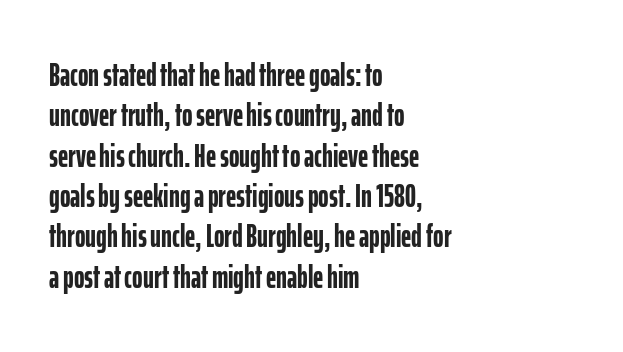
The letters sit at their default tracking, neither squeezed nor spread. No italicization has been applied; the sample stays upright. Do the characters align in a grid? No, the font is proportional. You'd pick this weight for a headline — it's a proper bold. Words float on clear page, feet unadorned. The passage shown is typeset with a sans-serif family.
